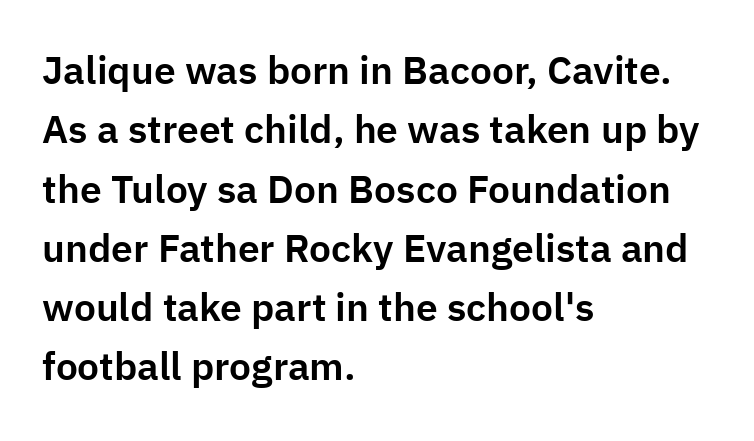
Lines of text with bare space underneath. Leftover space on each line is placed entirely after the last word. Italic? Not at all — the glyphs are vertical. The line-height multiplier appears to be the usual default.
